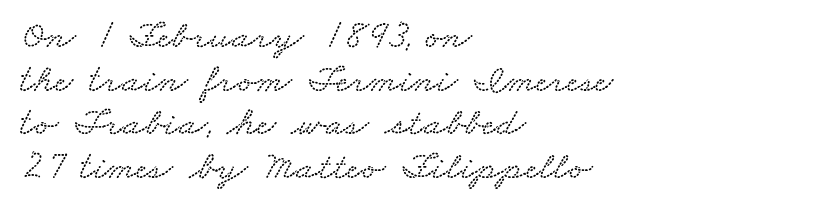
The image shows 40 px wide type; set left-aligned, tight line spacing (1.09x), normal letter spacing, not underlined; low stroke contrast and a small x-height.
